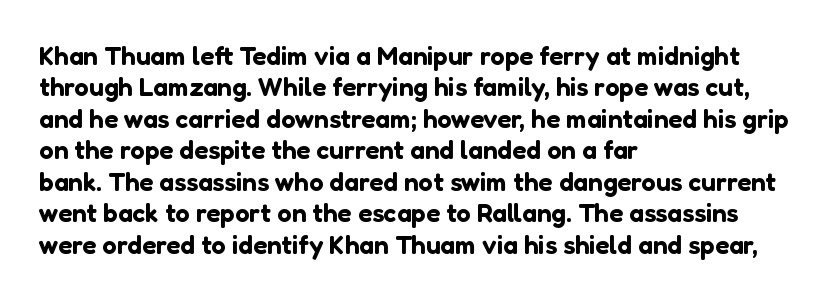
{"italic": "no", "underline": "no", "align": "left", "line_spacing_ratio": 1.21, "letter_spacing": "normal", "letter_spacing_em": 0.0, "glyph_px": 26}
